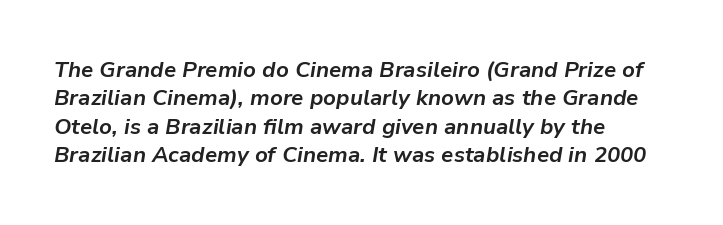
The face used here has a pronounced slope to its letters. The words here are not underlined. The sample has been set heavy, in full bold. Tracking here is standard; glyphs follow each other at the usual distance.
